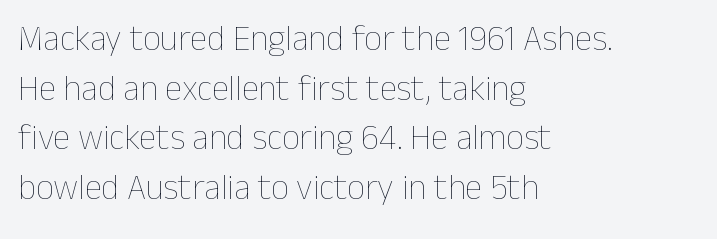
The image shows 35 px thin type, upright; set left-aligned, normal line spacing (1.42x), normal letter spacing, not underlined; low stroke contrast and a medium x-height.
